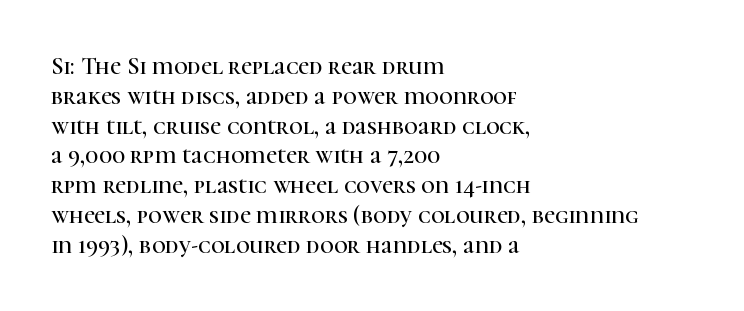
Q: Is the text italic (slanted)? A: No, it is upright.
Q: Is the text underlined? A: No.
Q: How is the paragraph aligned? A: Left-aligned.
Q: Is the spacing between letters normal or unusually wide? A: Normal.
